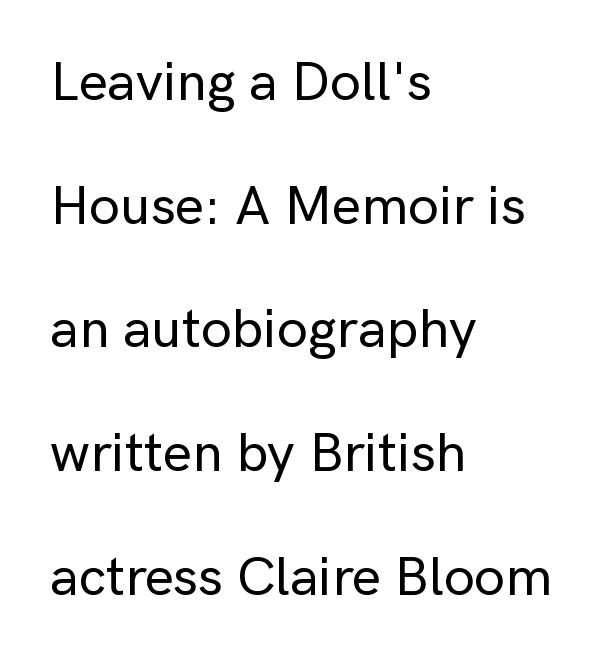
Q: Is the text italic (slanted)? A: No, it is upright.
Q: Is the typeface a serif or a sans-serif typeface? A: Sans-serif.
Q: Is the text underlined? A: No.
Q: How is the paragraph aligned? A: Left-aligned.
Q: Is the spacing between letters normal or unusually wide? A: Normal.
Q: Is the spacing between lines tight, normal or loose? A: Loose.
Q: Width (condensed, normal, or wide)? A: Normal.
Q: Stroke contrast? A: Low.
Q: x-height? A: Medium.
Q: Monospaced? A: No.
